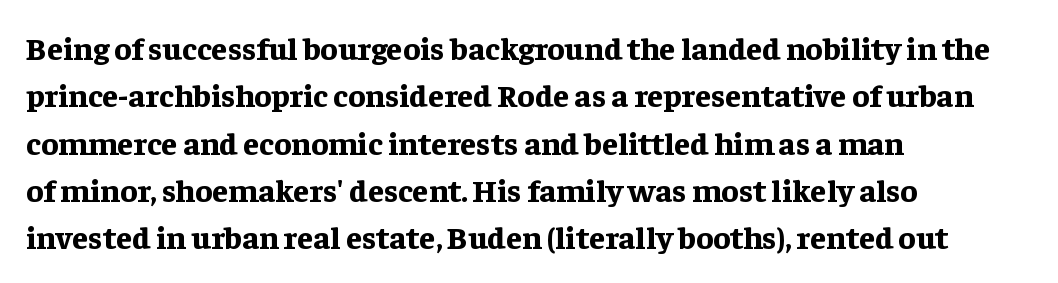
Q: Is the text bold? A: Yes.
Q: Is the text italic (slanted)? A: No, it is upright.
Q: Is the typeface a serif or a sans-serif typeface? A: Serif.
Q: Is the text underlined? A: No.
Q: How is the paragraph aligned? A: Left-aligned.
Q: Is the spacing between letters normal or unusually wide? A: Normal.
Q: Is the spacing between lines tight, normal or loose? A: Normal.
Q: Width (condensed, normal, or wide)? A: Normal.
Q: Stroke contrast? A: Low.
Q: x-height? A: Medium.
Q: Monospaced? A: No.
